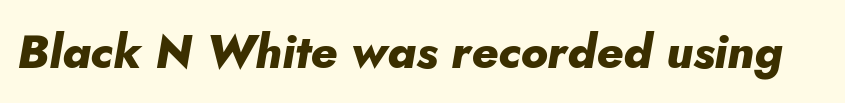
{"italic": "yes", "lean": "right", "slant_degrees": 10, "bold": "yes", "weight": "heavy", "width": "normal", "stroke_contrast": "low", "x_height": "small", "monospaced": "no", "underline": "no", "letter_spacing": "normal", "letter_spacing_em": 0.0, "glyph_px": 47}
